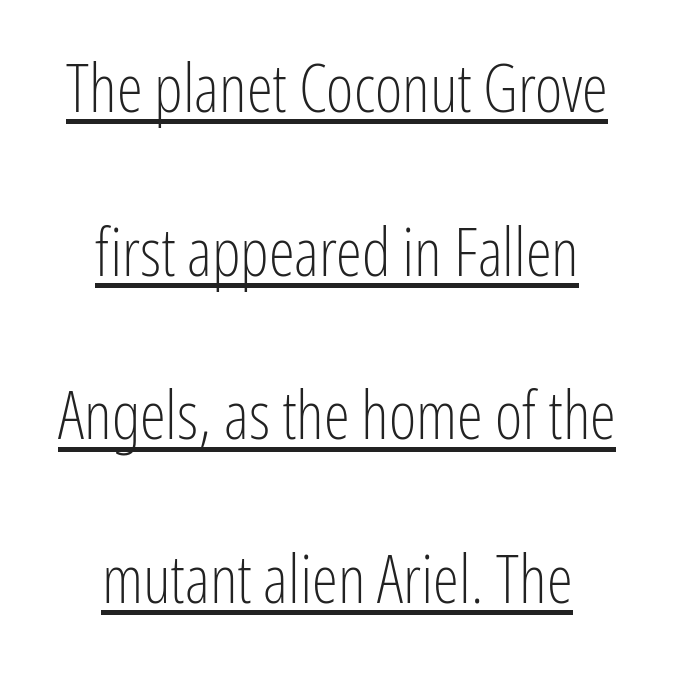
The image shows 66 px light, condensed sans-serif type, upright; set centered, loose line spacing (2.48x), normal letter spacing, underlined; low stroke contrast and a medium x-height.
